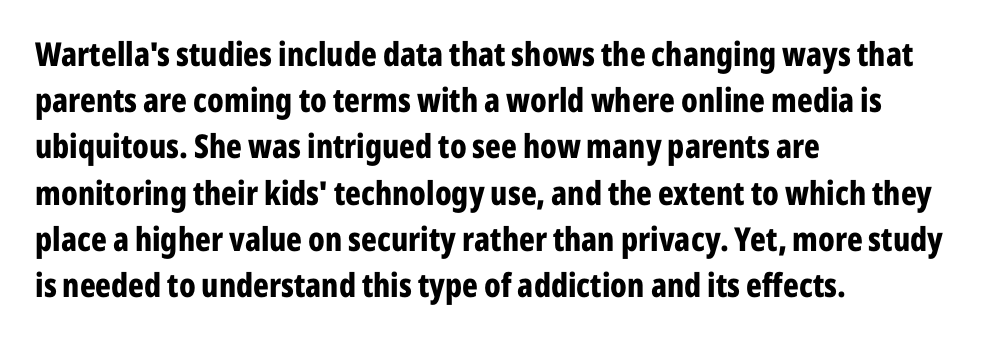
{"serif": "no", "italic": "no", "bold": "yes", "weight": "bold", "width": "condensed", "stroke_contrast": "low", "x_height": "medium", "monospaced": "no", "underline": "no", "align": "left", "line_spacing": "normal", "line_spacing_ratio": 1.4, "letter_spacing": "normal", "letter_spacing_em": 0.0, "glyph_px": 33}
